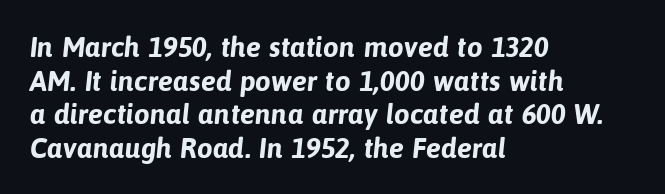
Set as a true bold cut, around the 700 mark. The passage shown is not underscored anywhere. You could call the tracking neutral — neither tight nor loose. Examine the stroke ends and you'll find no serifs. The rendering uses natural spacing where letterforms have individual widths. The lines in this sample share a left origin and differ only in where they stop.
